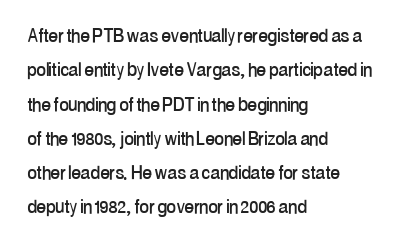
{"italic": "no", "underline": "no", "align": "left", "line_spacing": "normal", "line_spacing_ratio": 1.49, "letter_spacing": "normal", "letter_spacing_em": 0.0, "glyph_px": 23}
